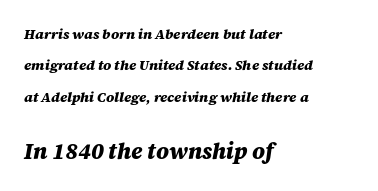
Q: Is the text bold? A: Yes.
Q: Is the text italic (slanted)? A: Yes, it leans right by about 12 degrees.
Q: Is the text underlined? A: No.
Q: How is the paragraph aligned? A: Left-aligned.
Q: Is the spacing between letters normal or unusually wide? A: Normal.
Q: Is the spacing between lines tight, normal or loose? A: Loose.
Q: Which block of text is set in a larger size, the first (top) or the second (bottom)? A: The second (bottom) one.
